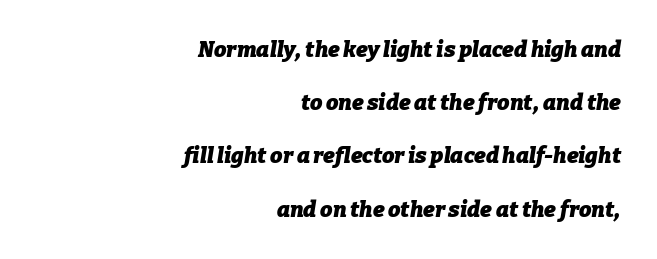
{"italic": "yes", "lean": "right", "slant_degrees": 9, "bold": "yes", "underline": "no", "align": "right", "line_spacing": "loose", "line_spacing_ratio": 2.42, "letter_spacing": "normal", "letter_spacing_em": 0.0, "glyph_px": 22}
